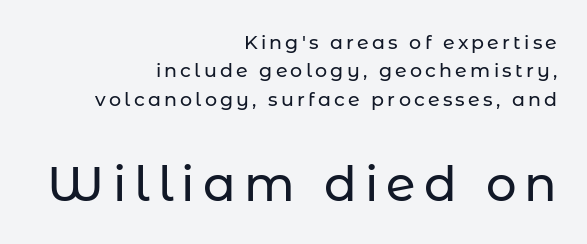
{"serif": "no", "italic": "no", "width": "normal", "stroke_contrast": "low", "x_height": "medium", "monospaced": "no", "underline": "no", "align": "right", "line_spacing": "normal", "line_spacing_ratio": 1.5, "larger_block": "second", "size_ratio": 2.53, "glyph_px": 48}
